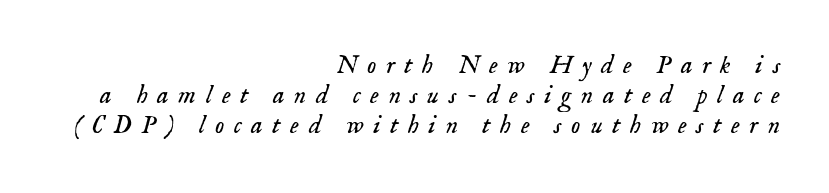
Caption: face not bold, strokes unweighted. No word sits above an underline. Compared with typical body copy, the letter spacing here is much looser. Compared with a flush-left layout, this one pins lines to the opposite, right side. The rendering applies a slant to the glyphs.
